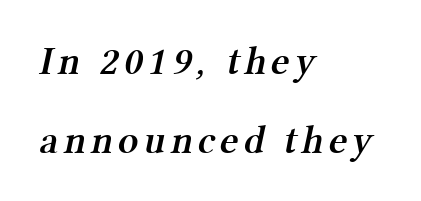
Q: Is the text bold? A: Semi-bold.
Q: Is the typeface a serif or a sans-serif typeface? A: Serif.
Q: Is the text underlined? A: No.
Q: How is the paragraph aligned? A: Left-aligned.
Q: Is the spacing between lines tight, normal or loose? A: Loose.
Q: Width (condensed, normal, or wide)? A: Normal.
Q: Stroke contrast? A: Medium.
Q: x-height? A: Medium.
Q: Monospaced? A: No.
